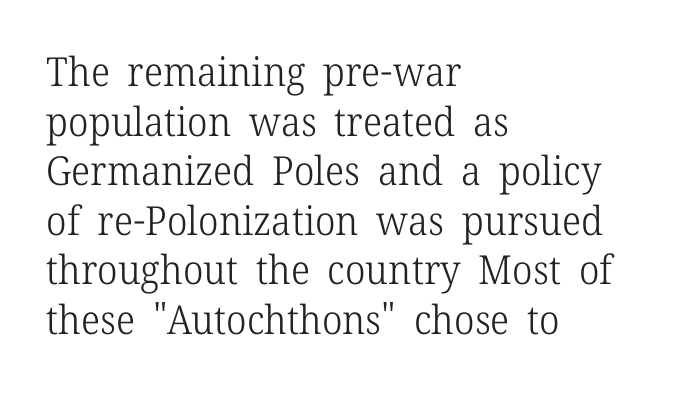
{"serif": "yes", "italic": "no", "bold": "no", "weight": "light", "width": "normal", "stroke_contrast": "low", "x_height": "medium", "monospaced": "no", "underline": "no", "align": "left", "line_spacing_ratio": 1.24, "letter_spacing": "normal", "letter_spacing_em": 0.0, "glyph_px": 40}
